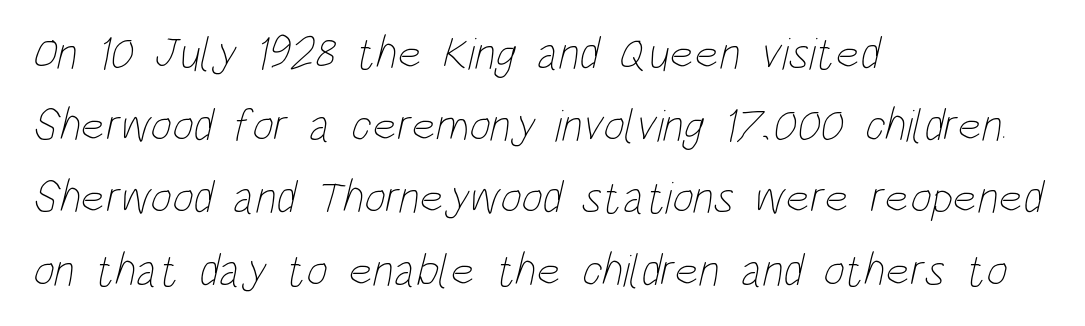
The image shows 46 px thin, condensed type; set left-aligned, normal line spacing (1.57x), normal letter spacing, not underlined; low stroke contrast and a large x-height.
